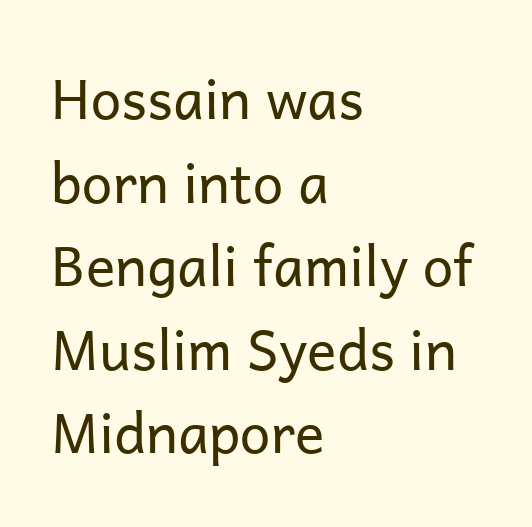
This is sans-serif lettering, the kind often seen on screens and signage. The strokes are not fattened; the text isn't bold. Spacing verdict: proportional, widths tailored to each character. Quick note: interline space is typical.
